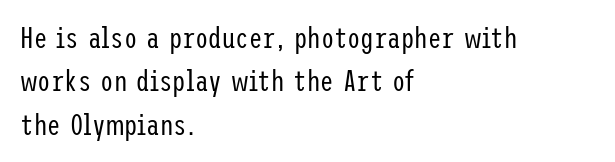
{"serif": "no", "italic": "no", "bold": "no", "weight": "regular", "width": "condensed", "stroke_contrast": "low", "x_height": "medium", "underline": "no", "align": "left", "line_spacing": "normal", "line_spacing_ratio": 1.45, "letter_spacing": "normal", "letter_spacing_em": 0.0, "glyph_px": 30}
